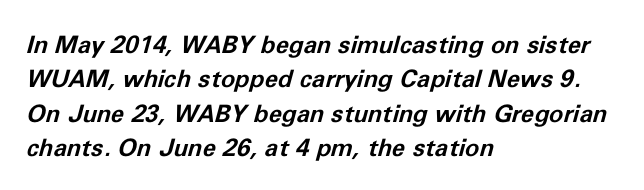
The image shows 24 px bold type, italic (leaning right); set left-aligned, normal line spacing (1.43x), normal letter spacing, not underlined.
